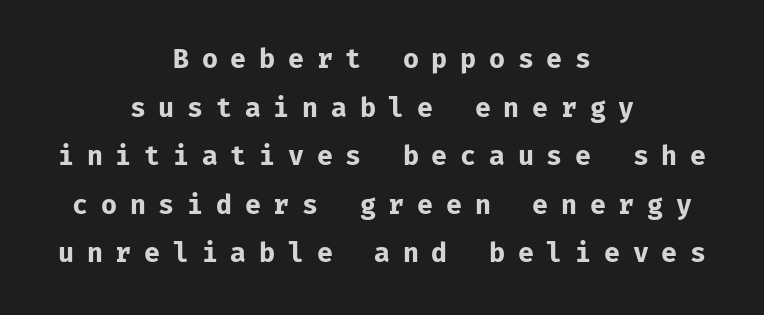
{"italic": "no", "bold": "yes", "underline": "no", "align": "center", "line_spacing_ratio": 1.87, "letter_spacing": "wide", "letter_spacing_em": 0.49, "glyph_px": 26}
